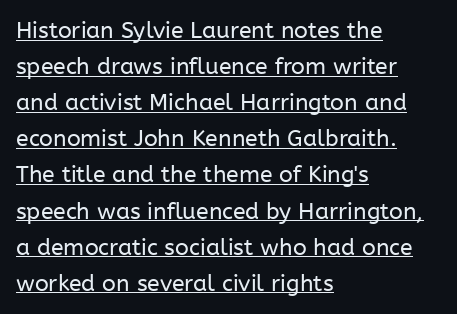
Q: Is the text bold? A: No.
Q: Is the text italic (slanted)? A: No, it is upright.
Q: Is the text underlined? A: Yes.
Q: How is the paragraph aligned? A: Left-aligned.
Q: Is the spacing between letters normal or unusually wide? A: Normal.
Q: Is the spacing between lines tight, normal or loose? A: Normal.
